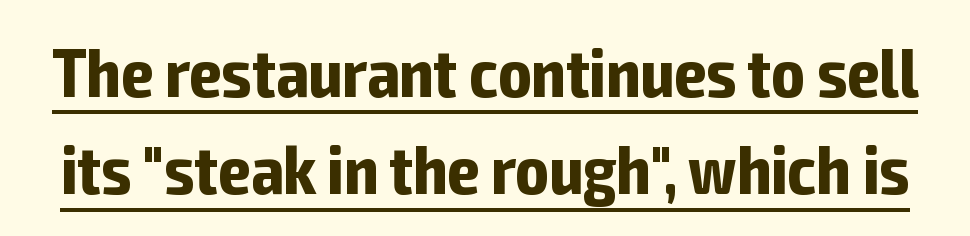
Q: Is the text bold? A: Yes.
Q: Is the text italic (slanted)? A: No, it is upright.
Q: Is the typeface a serif or a sans-serif typeface? A: Sans-serif.
Q: Is the text underlined? A: Yes.
Q: Is the spacing between letters normal or unusually wide? A: Normal.
Q: Is the spacing between lines tight, normal or loose? A: Normal.
Q: Width (condensed, normal, or wide)? A: Condensed.
Q: Stroke contrast? A: Low.
Q: x-height? A: Medium.
Q: Monospaced? A: No.
